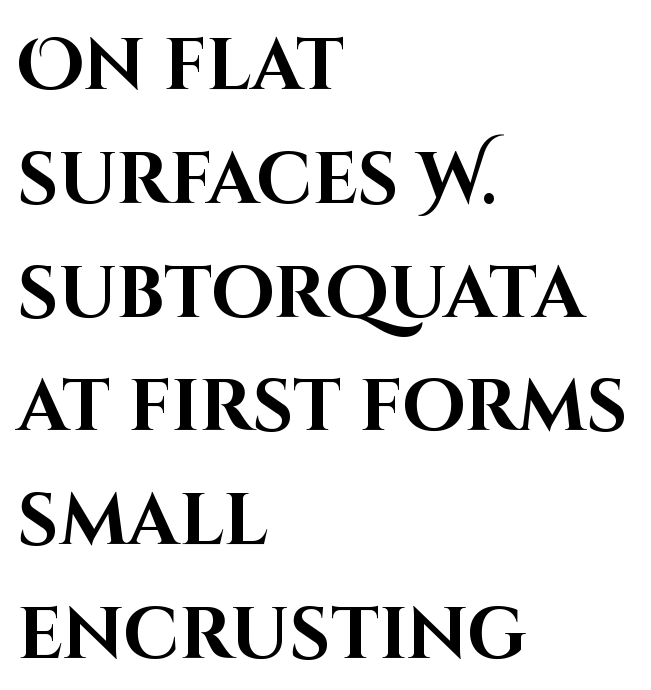
Q: Is the text bold? A: Yes.
Q: Is the text italic (slanted)? A: No, it is upright.
Q: Is the typeface a serif or a sans-serif typeface? A: Sans-serif.
Q: Is the text underlined? A: No.
Q: How is the paragraph aligned? A: Left-aligned.
Q: Is the spacing between letters normal or unusually wide? A: Normal.
Q: Is the spacing between lines tight, normal or loose? A: Normal.
Q: Width (condensed, normal, or wide)? A: Normal.
Q: Stroke contrast? A: High.
Q: x-height? A: Large.
Q: Monospaced? A: No.
